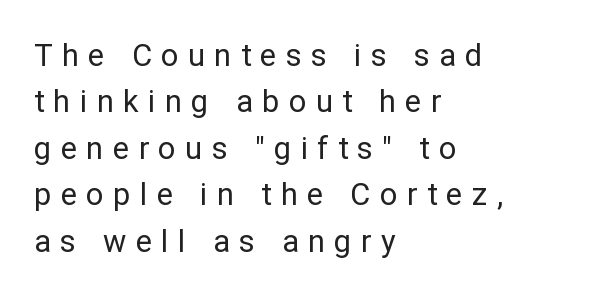
The image shows 31 px regular-weight sans-serif type, upright; set left-aligned, normal line spacing (1.5x), unusually wide letter spacing (+0.3 em), not underlined; low stroke contrast and a medium x-height.
